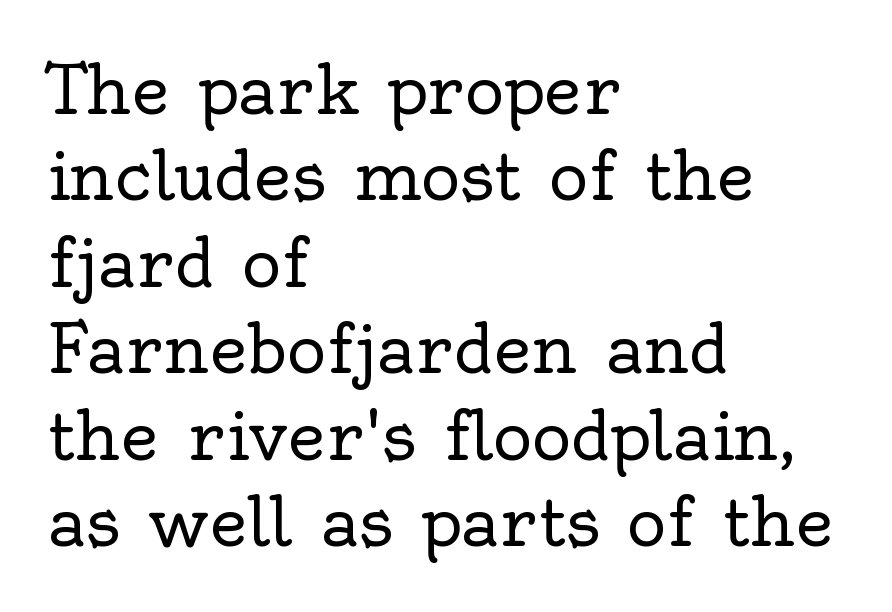
The zone under the glyphs is completely vacant. Whoever set this chose a conventional vertical rhythm. The type family on display is of the serif kind. Does extra space separate the letters? No, they use regular spacing. Stroke thickness stays within the range of a standard reading face or lighter. A classic flush-left, rag-right setting is used for this passage.
